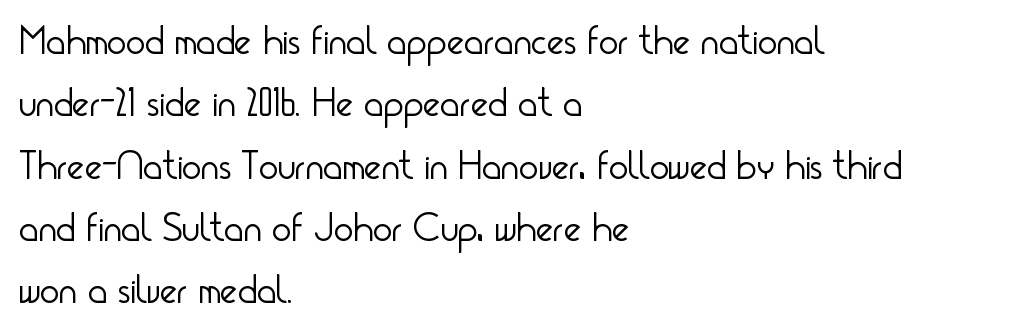
Vertical strokes here are truly vertical. Observe the ordinary spacing: letters are neighbours, not strangers. Compared with a typical body face, this is equally light or lighter still. Each new line begins a customary step beneath the previous one. Character widths vary here, with narrow letters taking less room than wide ones. The typeface chosen for these lines omits serifs.
